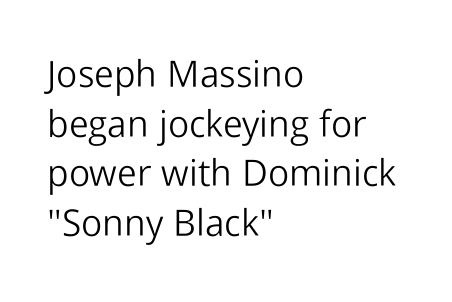
{"serif": "no", "italic": "no", "bold": "no", "weight": "light", "width": "normal", "stroke_contrast": "low", "x_height": "medium", "monospaced": "no", "underline": "no", "align": "left", "line_spacing": "normal", "line_spacing_ratio": 1.34, "letter_spacing": "normal", "letter_spacing_em": 0.0, "glyph_px": 37}
